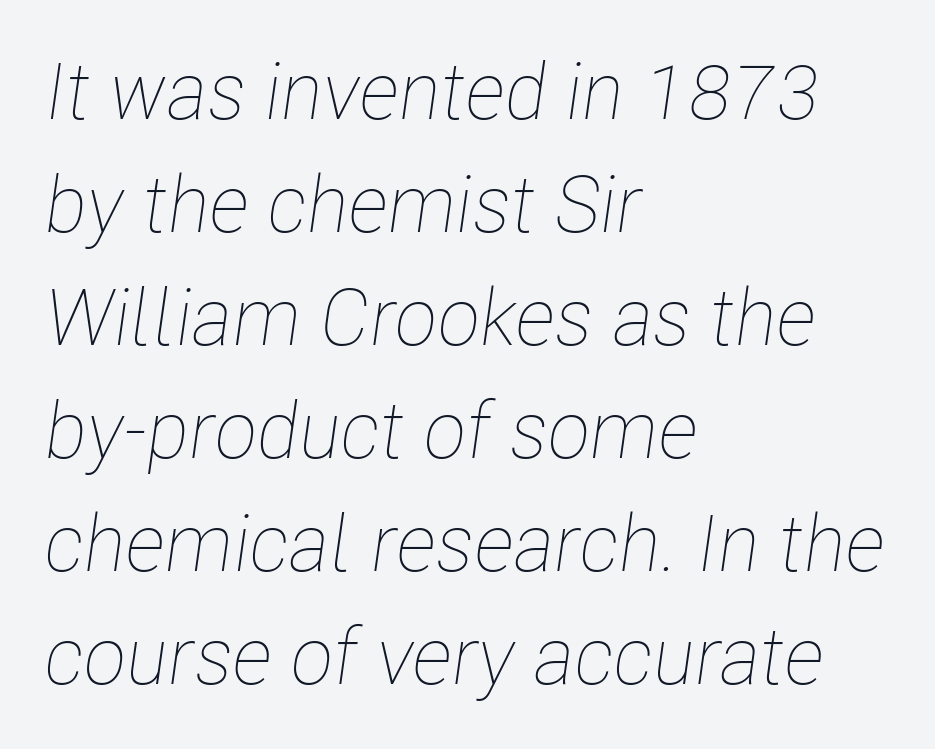
Q: Is the text bold? A: No.
Q: Is the text italic (slanted)? A: Yes, it leans right by about 8 degrees.
Q: Is the text underlined? A: No.
Q: How is the paragraph aligned? A: Left-aligned.
Q: Is the spacing between letters normal or unusually wide? A: Normal.
Q: Is the spacing between lines tight, normal or loose? A: Normal.
Q: Width (condensed, normal, or wide)? A: Condensed.
Q: Stroke contrast? A: Low.
Q: x-height? A: Medium.
Q: Monospaced? A: No.
